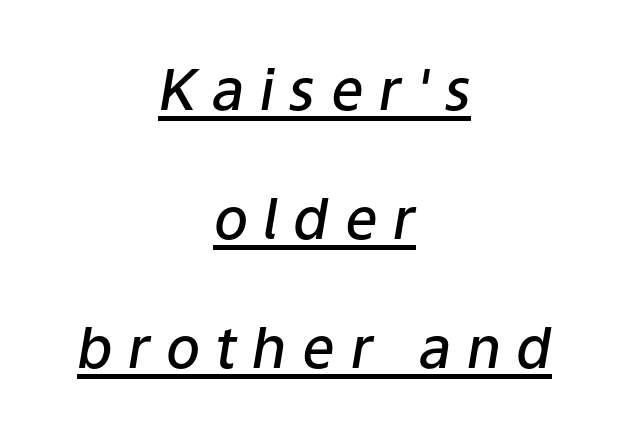
Alignment: centered. This sample has the flowing, uneven cadence of proportional lettering. This rendering features underlined lettering. Heft: intermediate — a semibold. Short note: letters widely spaced. Emphasis-style slanted type is in use.
